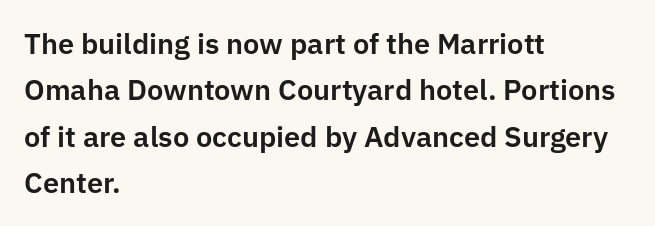
Q: Is the text italic (slanted)? A: No, it is upright.
Q: Is the typeface a serif or a sans-serif typeface? A: Sans-serif.
Q: Is the text underlined? A: No.
Q: How is the paragraph aligned? A: Left-aligned.
Q: Is the spacing between letters normal or unusually wide? A: Normal.
Q: Is the spacing between lines tight, normal or loose? A: Normal.
Q: Width (condensed, normal, or wide)? A: Normal.
Q: Stroke contrast? A: Low.
Q: x-height? A: Medium.
Q: Monospaced? A: No.
